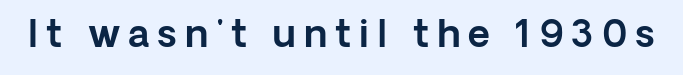
Spacing between characters has been opened up far beyond the box default. Each letter keeps its own natural width here, so spacing adapts to shape. Rendered with straight, roman letterforms. The passage shown is not underscored anywhere.
